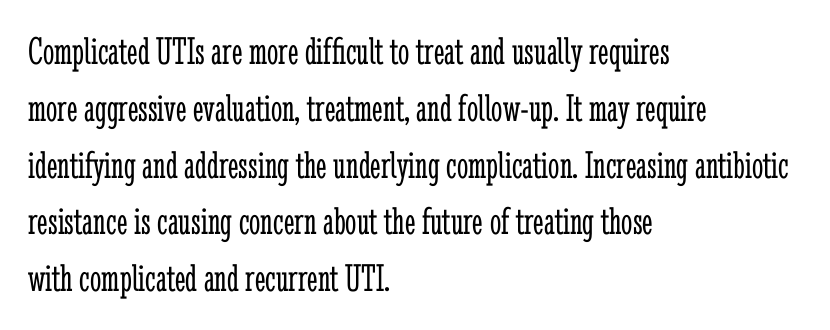
{"serif": "yes", "italic": "no", "bold": "no", "weight": "light", "width": "condensed", "stroke_contrast": "low", "x_height": "medium", "monospaced": "no", "underline": "no", "align": "left", "line_spacing": "normal", "line_spacing_ratio": 1.42, "letter_spacing": "normal", "letter_spacing_em": 0.0, "glyph_px": 40}
